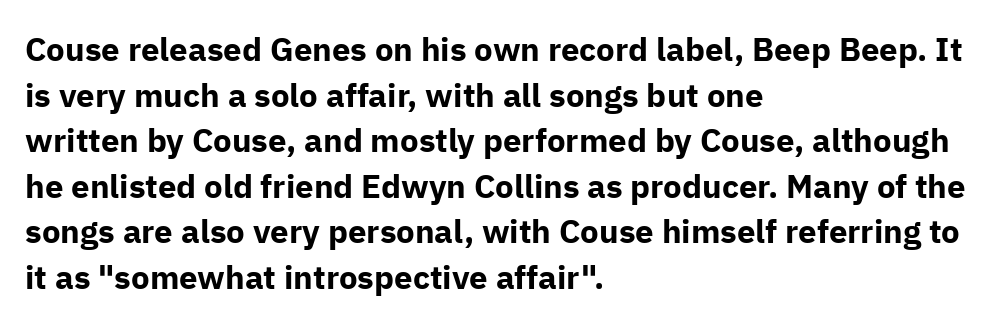
{"serif": "no", "italic": "no", "bold": "yes", "weight": "bold", "width": "normal", "stroke_contrast": "low", "x_height": "medium", "monospaced": "no", "underline": "no", "align": "left", "line_spacing": "normal", "line_spacing_ratio": 1.38, "letter_spacing": "normal", "letter_spacing_em": 0.0, "glyph_px": 33}
